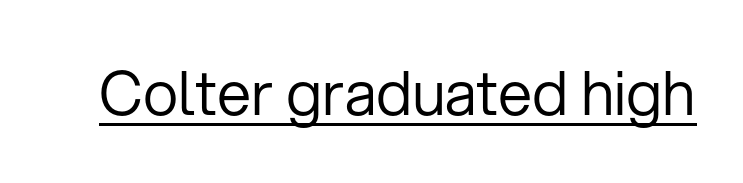
Here the designer chose a conventional face with non-uniform glyph widths. The face used here is a sans, in the tradition of grotesques and geometrics. Heaviness? Minimal to ordinary, like unemphasized prose. If you drew a line through each stem, it would be perfectly vertical. Caption: standard tracking, unaltered. Students, observe the line beneath the letters — that is underlining.
